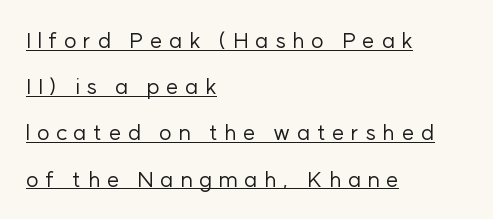
{"italic": "no", "bold": "no", "underline": "yes", "align": "left", "line_spacing": "loose", "line_spacing_ratio": 2.1, "letter_spacing": "wide", "letter_spacing_em": 0.29, "glyph_px": 22}
